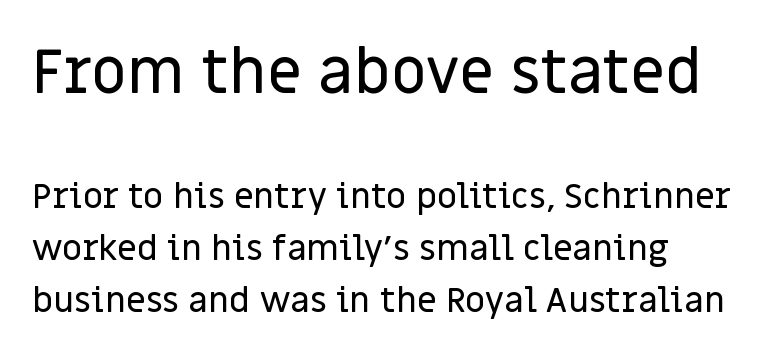
The image shows 62 px sans-serif type, upright; set left-aligned, normal line spacing (1.49x), normal letter spacing, not underlined; the first (top) block is 1.77x larger; low stroke contrast and a large x-height.
